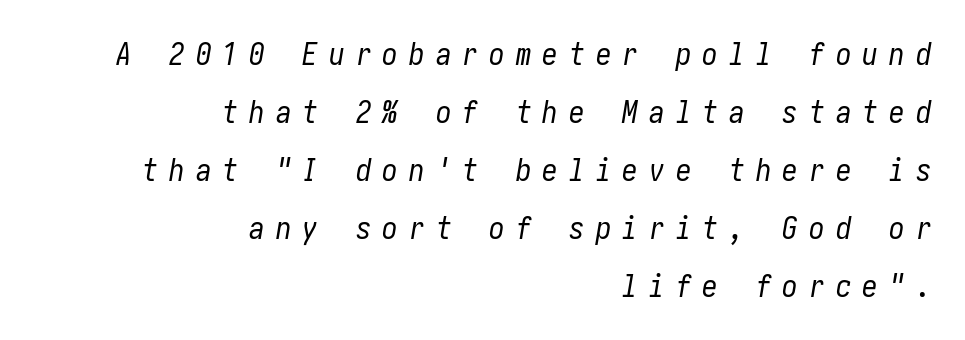
{"italic": "yes", "lean": "right", "slant_degrees": 10, "bold": "no", "weight": "regular", "width": "condensed", "stroke_contrast": "low", "x_height": "medium", "underline": "no", "align": "right", "line_spacing_ratio": 1.87, "letter_spacing": "wide", "letter_spacing_em": 0.36, "glyph_px": 31}
